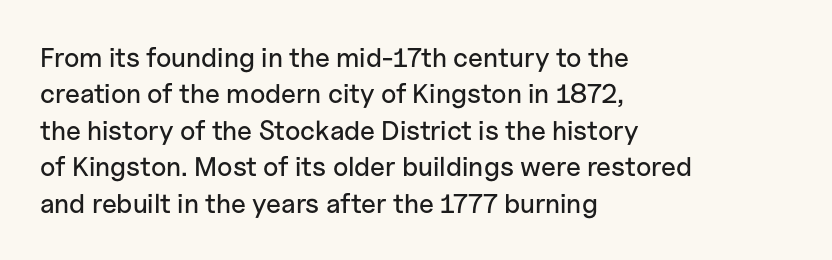
Tracking value appears to be zero — textbook default spacing. The type sits square on the baseline with zero lean. A clean baseline with only descenders dipping below it. Is the block centered? No — it sits flush against the left margin. Notice how descenders clear the ascenders below comfortably — that's standard leading.
